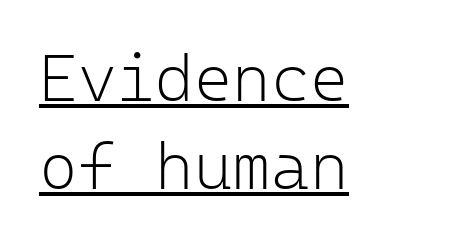
{"serif": "no", "italic": "no", "bold": "no", "weight": "light", "width": "normal", "stroke_contrast": "low", "x_height": "medium", "monospaced": "yes", "underline": "yes", "align": "left", "line_spacing": "normal", "line_spacing_ratio": 1.33, "letter_spacing": "normal", "letter_spacing_em": 0.0, "glyph_px": 66}
